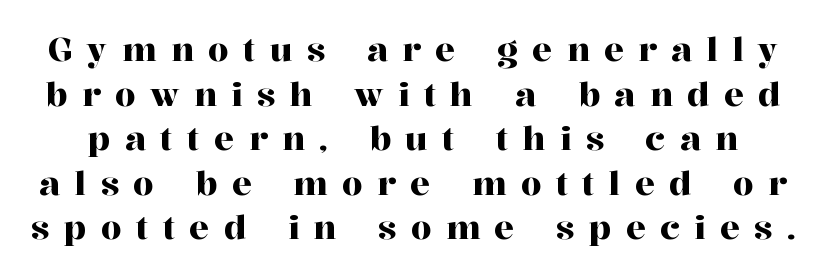
{"serif": "yes", "italic": "no", "width": "normal", "stroke_contrast": "high", "x_height": "medium", "monospaced": "no", "underline": "no", "line_spacing": "normal", "line_spacing_ratio": 1.35, "letter_spacing": "wide", "letter_spacing_em": 0.44, "glyph_px": 33}
